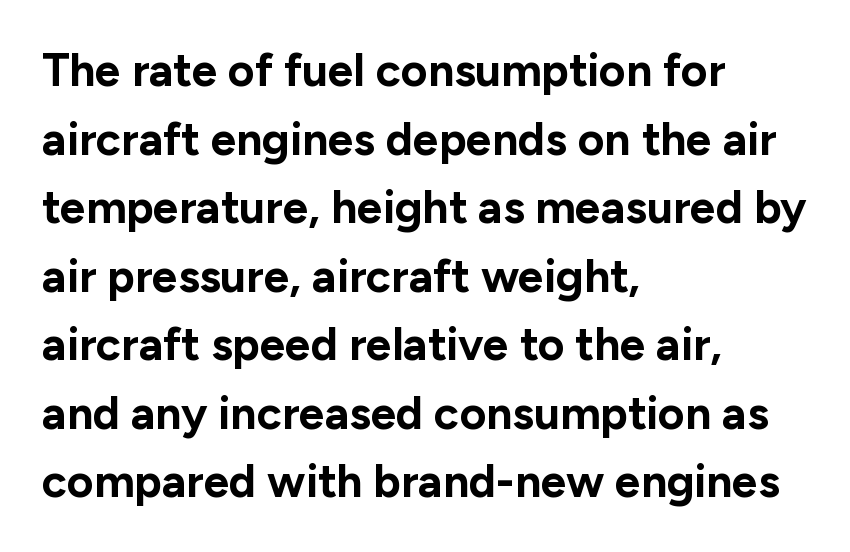
Q: Is the text bold? A: Yes.
Q: Is the text italic (slanted)? A: No, it is upright.
Q: Is the typeface a serif or a sans-serif typeface? A: Sans-serif.
Q: Is the text underlined? A: No.
Q: How is the paragraph aligned? A: Left-aligned.
Q: Is the spacing between letters normal or unusually wide? A: Normal.
Q: Is the spacing between lines tight, normal or loose? A: Normal.
Q: Width (condensed, normal, or wide)? A: Normal.
Q: Stroke contrast? A: Low.
Q: x-height? A: Medium.
Q: Monospaced? A: No.
